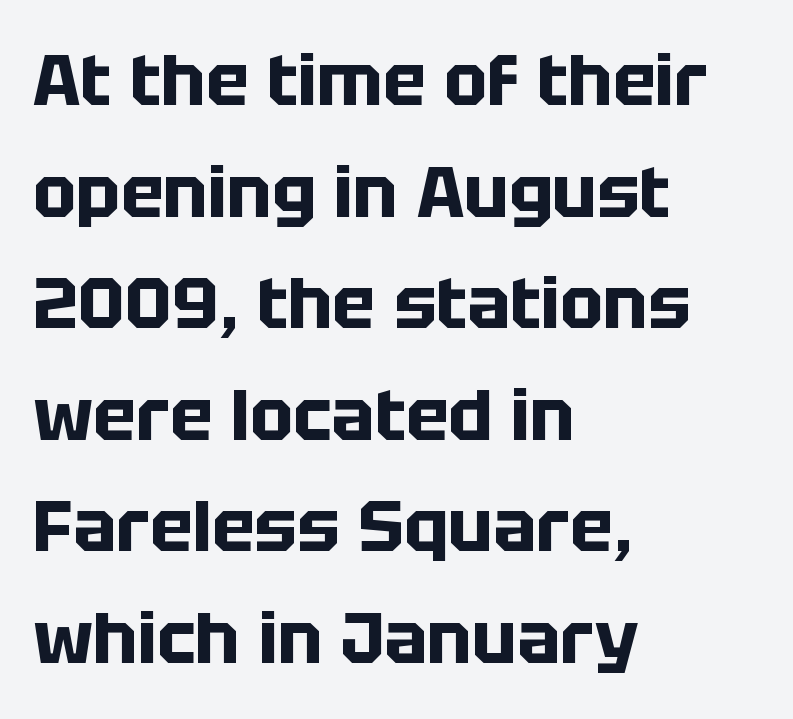
Note the varied advance widths — an 'i' is clearly narrower than an 'm'. Teacher's note: observe the even left margin — that is flush-left alignment. What weight is shown? A full bold with thick strokes. This is roman type, the default non-slanted kind.
